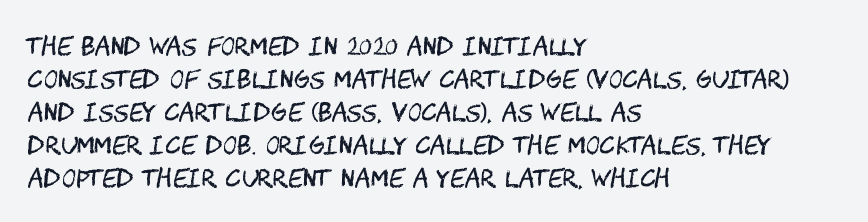
{"italic": "no", "bold": "no", "underline": "no", "align": "left", "line_spacing": "normal", "line_spacing_ratio": 1.37, "letter_spacing": "normal", "letter_spacing_em": 0.0, "glyph_px": 24}
